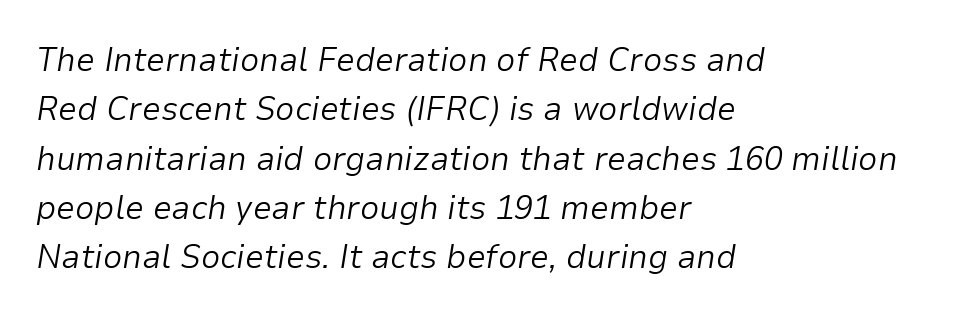
How would I describe the line gaps? Plain and ordinary. Short and long lines alike share a common starting point at left. Compared with typical body copy, the letter spacing here is the same. Descenders hang freely into open space.
